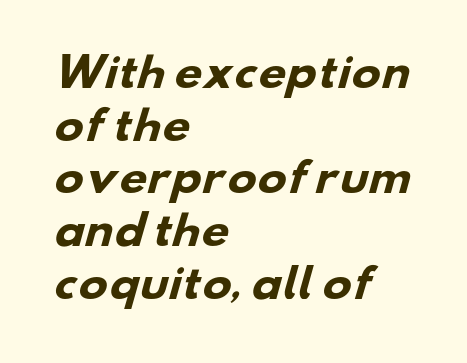
{"serif": "no", "bold": "yes", "weight": "heavy", "width": "wide", "stroke_contrast": "low", "x_height": "small", "monospaced": "no", "underline": "no", "align": "left", "line_spacing": "normal", "line_spacing_ratio": 1.35, "letter_spacing": "normal", "letter_spacing_em": 0.0, "glyph_px": 39}
